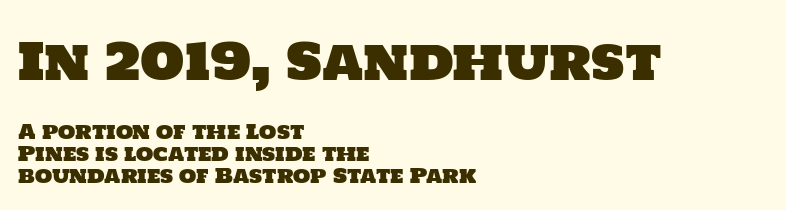
Q: Is the typeface a serif or a sans-serif typeface? A: Sans-serif.
Q: Is the text underlined? A: No.
Q: How is the paragraph aligned? A: Left-aligned.
Q: Is the spacing between letters normal or unusually wide? A: Normal.
Q: Is the spacing between lines tight, normal or loose? A: Tight.
Q: Which block of text is set in a larger size, the first (top) or the second (bottom)? A: The first (top) one.
Q: Width (condensed, normal, or wide)? A: Normal.
Q: Stroke contrast? A: Low.
Q: x-height? A: Large.
Q: Monospaced? A: No.
